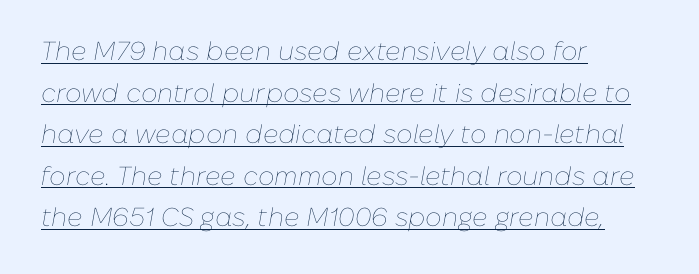
{"italic": "yes", "lean": "right", "slant_degrees": 10, "bold": "no", "underline": "yes", "align": "left", "line_spacing": "normal", "line_spacing_ratio": 1.6, "letter_spacing": "normal", "letter_spacing_em": 0.0, "glyph_px": 26}
